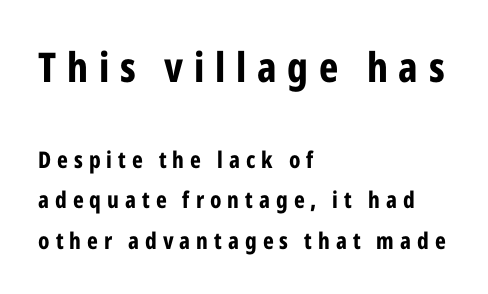
Q: Is the text bold? A: Yes.
Q: Is the text italic (slanted)? A: No, it is upright.
Q: Is the typeface a serif or a sans-serif typeface? A: Sans-serif.
Q: Is the text underlined? A: No.
Q: How is the paragraph aligned? A: Left-aligned.
Q: Is the spacing between letters normal or unusually wide? A: Unusually wide.
Q: Which block of text is set in a larger size, the first (top) or the second (bottom)? A: The first (top) one.
Q: Width (condensed, normal, or wide)? A: Condensed.
Q: Stroke contrast? A: Low.
Q: x-height? A: Medium.
Q: Monospaced? A: No.
